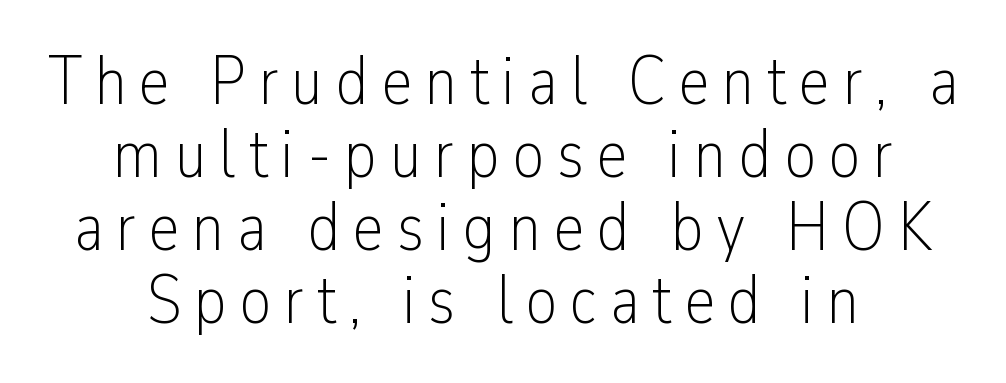
Q: Is the text bold? A: No.
Q: Is the text italic (slanted)? A: No, it is upright.
Q: Is the typeface a serif or a sans-serif typeface? A: Sans-serif.
Q: Is the text underlined? A: No.
Q: How is the paragraph aligned? A: Centered.
Q: Is the spacing between lines tight, normal or loose? A: Tight.
Q: Width (condensed, normal, or wide)? A: Condensed.
Q: Stroke contrast? A: Low.
Q: x-height? A: Medium.
Q: Monospaced? A: No.
